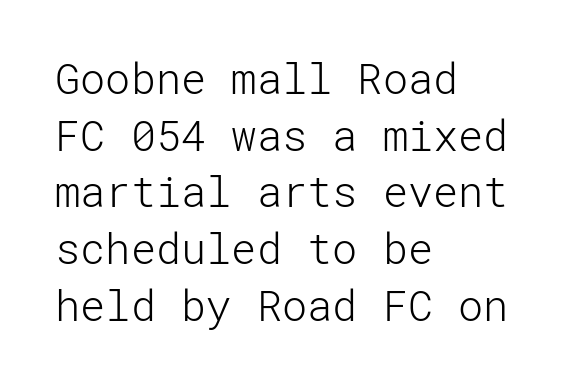
The image shows 42 px light sans-serif type, upright; set left-aligned, normal line spacing (1.35x), normal letter spacing, not underlined; low stroke contrast and a medium x-height.
